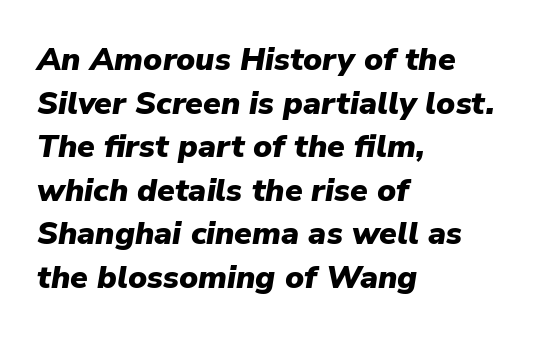
{"italic": "yes", "lean": "right", "slant_degrees": 9, "bold": "yes", "weight": "heavy", "width": "normal", "stroke_contrast": "low", "x_height": "medium", "monospaced": "no", "underline": "no", "align": "left", "line_spacing": "normal", "line_spacing_ratio": 1.36, "letter_spacing": "normal", "letter_spacing_em": 0.0, "glyph_px": 32}
